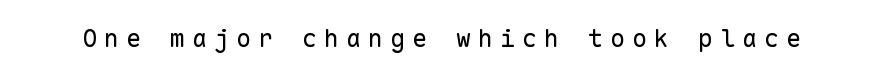
Descender tails drop into unmarked territory. Characters remain perfectly vertical along every line. Weight: not bold — regular or lighter. The rendering inserts visible extra space after every character.
